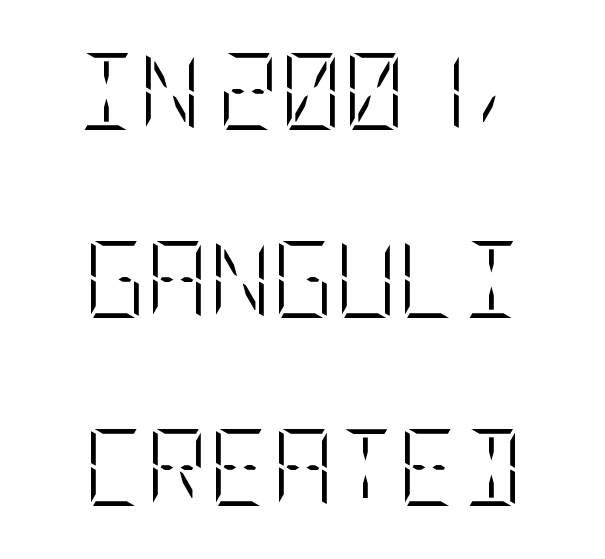
A typesetter would call this zero additional tracking. On a weight scale, this lands at 450 or below. Honestly, the rows look like they've been pulled way apart. Lines of text with bare space underneath. Designer's note — italics off, roman on.
